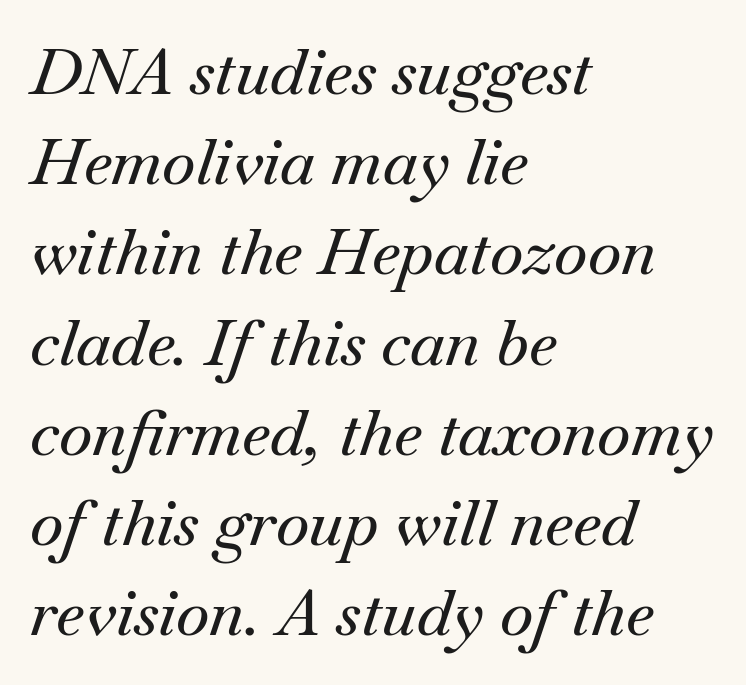
{"serif": "yes", "italic": "yes", "lean": "right", "slant_degrees": 18, "width": "normal", "stroke_contrast": "medium", "x_height": "small", "monospaced": "no", "underline": "no", "align": "left", "line_spacing": "normal", "line_spacing_ratio": 1.41, "letter_spacing": "normal", "letter_spacing_em": 0.0, "glyph_px": 64}
